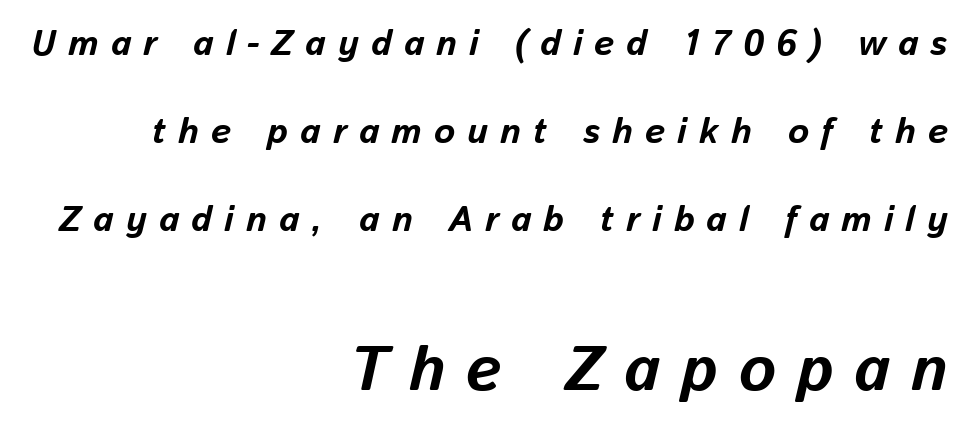
The image shows 63 px bold type, italic (leaning right); set right-aligned, loose line spacing (2.45x), unusually wide letter spacing (+0.33 em), not underlined; the second (bottom) block is 1.75x larger; low stroke contrast and a medium x-height.
